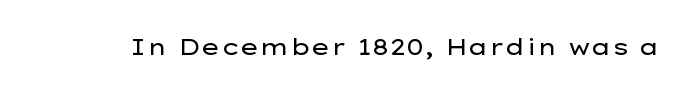
Q: Is the text bold? A: No.
Q: Is the text italic (slanted)? A: No, it is upright.
Q: Is the text underlined? A: No.
Q: Is the spacing between letters normal or unusually wide? A: Normal.
